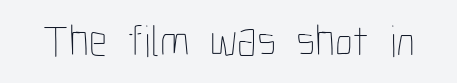
The image shows 45 px thin, condensed type, upright; set normal letter spacing, not underlined; low stroke contrast and a medium x-height.
